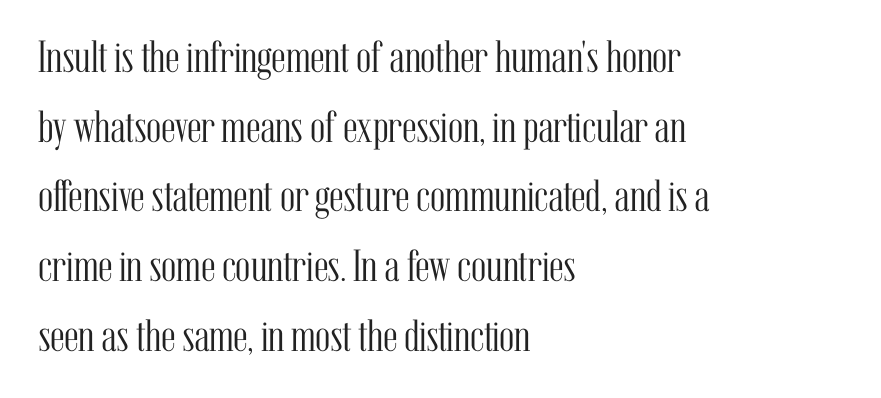
Q: Is the text bold? A: No.
Q: Is the text italic (slanted)? A: No, it is upright.
Q: Is the typeface a serif or a sans-serif typeface? A: Serif.
Q: Is the text underlined? A: No.
Q: How is the paragraph aligned? A: Left-aligned.
Q: Is the spacing between letters normal or unusually wide? A: Normal.
Q: Is the spacing between lines tight, normal or loose? A: Normal.
Q: Width (condensed, normal, or wide)? A: Condensed.
Q: Stroke contrast? A: Medium.
Q: x-height? A: Medium.
Q: Monospaced? A: No.
